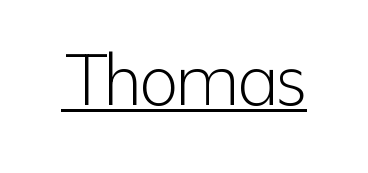
Font category for this specimen: sans-serif. Italic: no, the glyphs are upright roman. Underlining? Definitely there. The passage shown is not bold in any degree.
